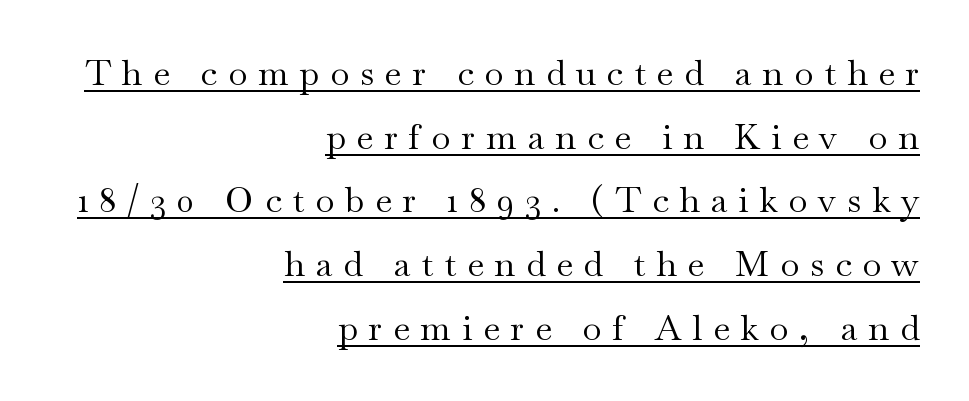
Q: Is the text bold? A: No.
Q: Is the text italic (slanted)? A: No, it is upright.
Q: Is the typeface a serif or a sans-serif typeface? A: Serif.
Q: Is the text underlined? A: Yes.
Q: How is the paragraph aligned? A: Right-aligned.
Q: Is the spacing between letters normal or unusually wide? A: Unusually wide.
Q: Width (condensed, normal, or wide)? A: Wide.
Q: Stroke contrast? A: Medium.
Q: x-height? A: Small.
Q: Monospaced? A: No.
